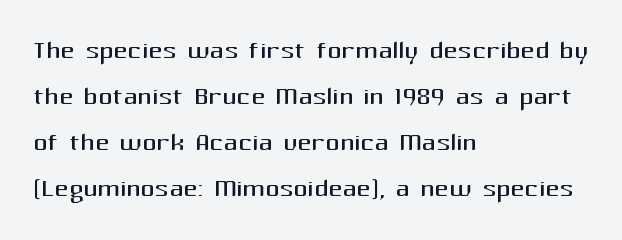
No italicization has been applied; the sample stays upright. The compositor pushed each line to the left boundary. Caption: face not bold, strokes unweighted. Serifs: no, the terminals of the letterforms are clean. Here the glyphs are tracked normally, forming tight word shapes. Character widths vary here, with narrow letters taking less room than wide ones.
